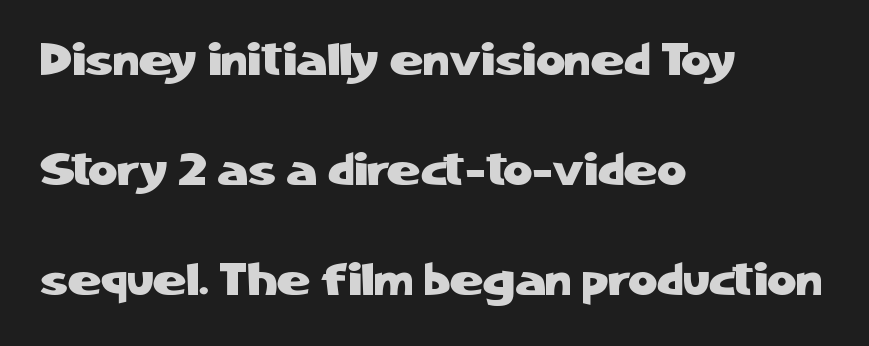
The setting favours the left margin, as ordinary paragraphs usually do. Rows of type keep a wide berth in the vertical direction. Note the varied advance widths — an 'i' is clearly narrower than an 'm'. You can tell it's not italic because the verticals are truly vertical.
